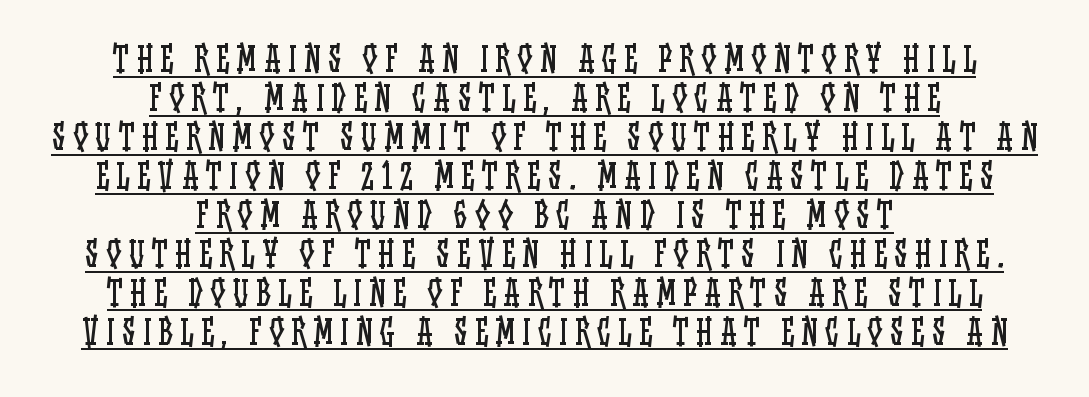
{"italic": "no", "bold": "no", "weight": "regular", "width": "condensed", "stroke_contrast": "low", "x_height": "large", "monospaced": "no", "underline": "yes", "align": "center", "line_spacing_ratio": 1.18, "letter_spacing": "wide", "letter_spacing_em": 0.23, "glyph_px": 33}
